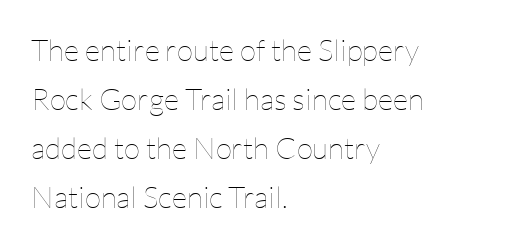
Q: Is the text bold? A: No.
Q: Is the text italic (slanted)? A: No, it is upright.
Q: Is the text underlined? A: No.
Q: How is the paragraph aligned? A: Left-aligned.
Q: Is the spacing between letters normal or unusually wide? A: Normal.
Q: Is the spacing between lines tight, normal or loose? A: Normal.
Q: Width (condensed, normal, or wide)? A: Normal.
Q: Stroke contrast? A: Low.
Q: x-height? A: Medium.
Q: Monospaced? A: No.
